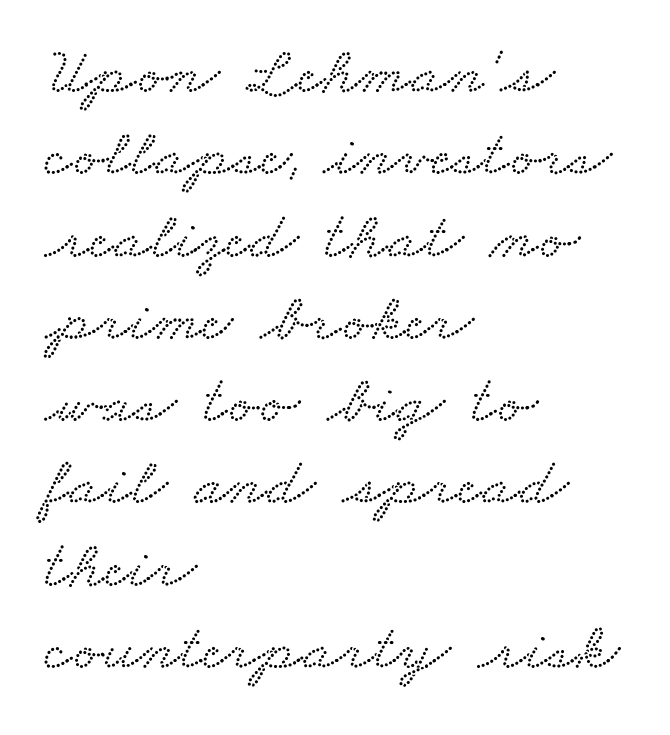
Q: Is the typeface a serif or a sans-serif typeface? A: Serif.
Q: Is the text underlined? A: No.
Q: How is the paragraph aligned? A: Left-aligned.
Q: Is the spacing between letters normal or unusually wide? A: Normal.
Q: Width (condensed, normal, or wide)? A: Wide.
Q: Stroke contrast? A: Low.
Q: x-height? A: Small.
Q: Monospaced? A: No.
